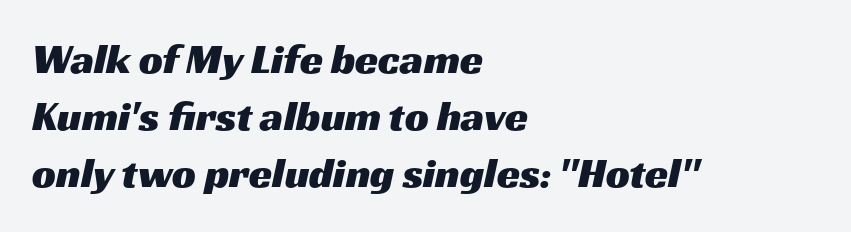
{"serif": "no", "width": "wide", "stroke_contrast": "medium", "x_height": "medium", "monospaced": "no", "underline": "no", "align": "left", "line_spacing": "normal", "line_spacing_ratio": 1.36, "letter_spacing": "normal", "letter_spacing_em": 0.0, "glyph_px": 42}
